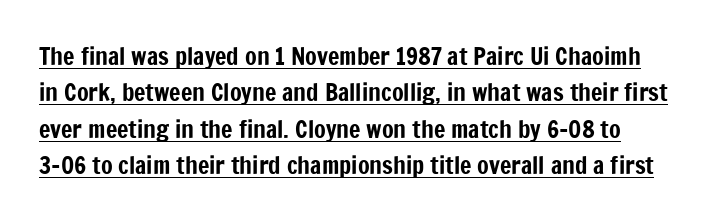
Q: Is the text italic (slanted)? A: No, it is upright.
Q: Is the text underlined? A: Yes.
Q: Is the spacing between letters normal or unusually wide? A: Normal.
Q: Is the spacing between lines tight, normal or loose? A: Normal.
